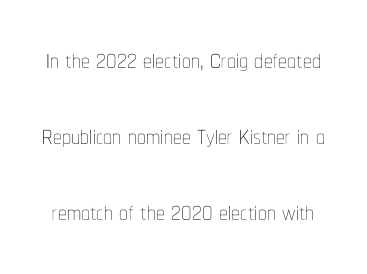
Q: Is the text bold? A: No.
Q: Is the text italic (slanted)? A: No, it is upright.
Q: Is the text underlined? A: No.
Q: Is the spacing between letters normal or unusually wide? A: Normal.
Q: Is the spacing between lines tight, normal or loose? A: Loose.
Q: Width (condensed, normal, or wide)? A: Condensed.
Q: Stroke contrast? A: Low.
Q: x-height? A: Medium.
Q: Monospaced? A: No.
